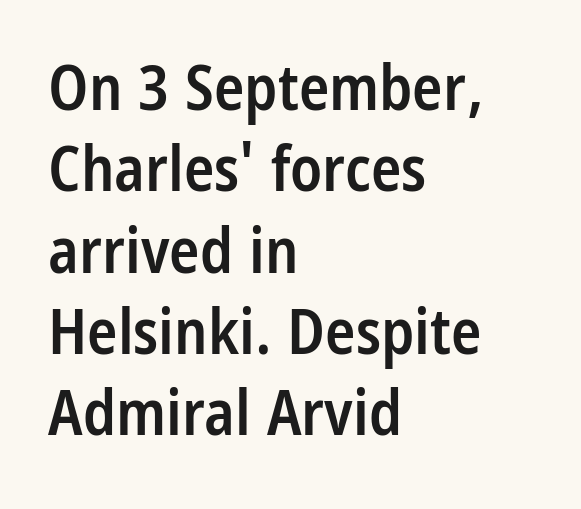
This is roman type, the default non-slanted kind. Horizontally, the lines are justified to the leading edge only. Varying glyph widths throughout — classic text-font behaviour. Nothing unusual about the tracking: characters are spaced as the font intends. Successive baselines arrive at the customary interval. Check where the strokes stop: nothing finishes them off — pure sans.
